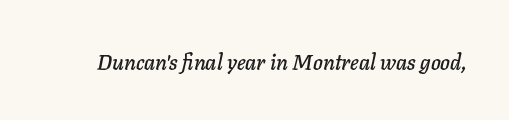
The letters are slanted; this is an italic face. The string is rendered with underlining switched off. The type is set solid horizontally, with unmodified tracking.
